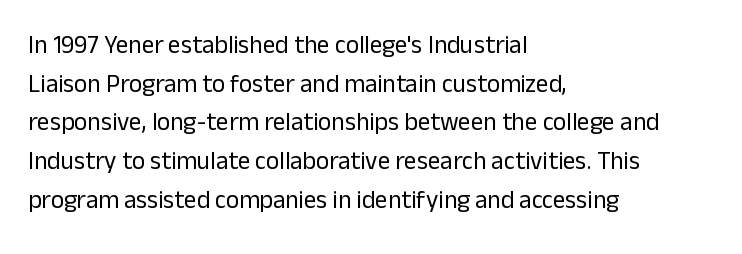
Q: Is the text bold? A: No.
Q: Is the text italic (slanted)? A: No, it is upright.
Q: Is the text underlined? A: No.
Q: How is the paragraph aligned? A: Left-aligned.
Q: Is the spacing between letters normal or unusually wide? A: Normal.
Q: Is the spacing between lines tight, normal or loose? A: Normal.
